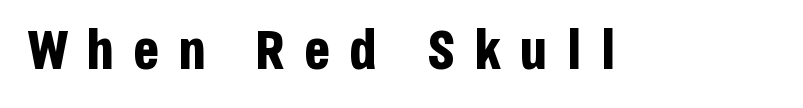
The space beneath each line is pristine and unruled. Stroke thickness is high; the sample reads as a true bold. Note: no serifs on the glyphs. The face used here is proportionally spaced, like ordinary book or web type. Compared with typical body copy, the letter spacing here is much looser. Unlike italic type, these characters show no tilt at all.
